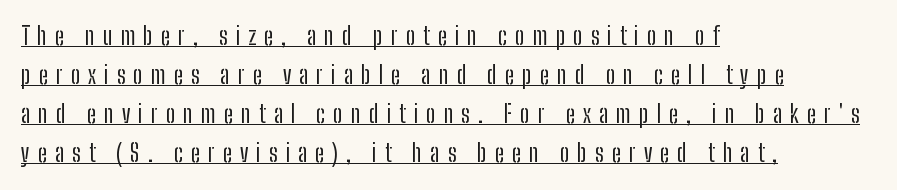
The image shows 24 px text type, upright; set left-aligned, normal line spacing (1.63x), unusually wide letter spacing (+0.33 em), underlined.
